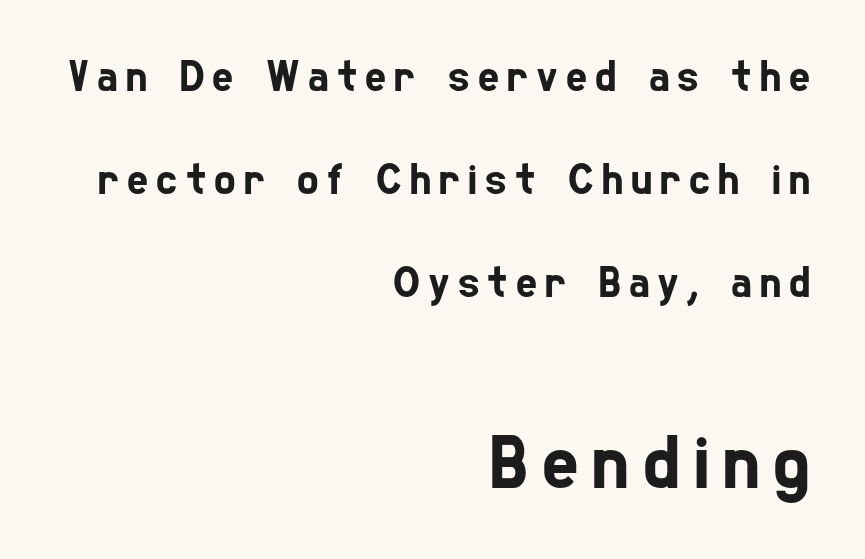
Q: Is the typeface a serif or a sans-serif typeface? A: Sans-serif.
Q: Is the text underlined? A: No.
Q: How is the paragraph aligned? A: Right-aligned.
Q: Is the spacing between lines tight, normal or loose? A: Loose.
Q: Which block of text is set in a larger size, the first (top) or the second (bottom)? A: The second (bottom) one.
Q: Width (condensed, normal, or wide)? A: Condensed.
Q: Stroke contrast? A: Low.
Q: x-height? A: Medium.
Q: Monospaced? A: No.
